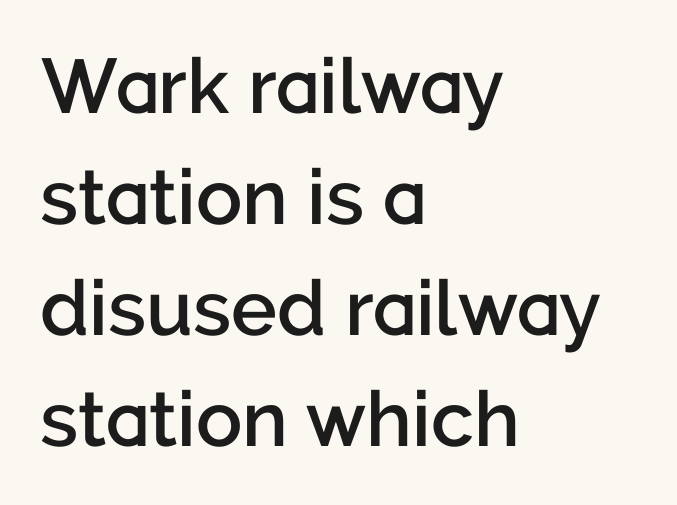
{"serif": "no", "italic": "no", "bold": "semi", "weight": "semibold", "width": "normal", "stroke_contrast": "low", "x_height": "medium", "monospaced": "no", "underline": "no", "align": "left", "line_spacing": "normal", "line_spacing_ratio": 1.44, "letter_spacing": "normal", "letter_spacing_em": 0.0, "glyph_px": 77}
